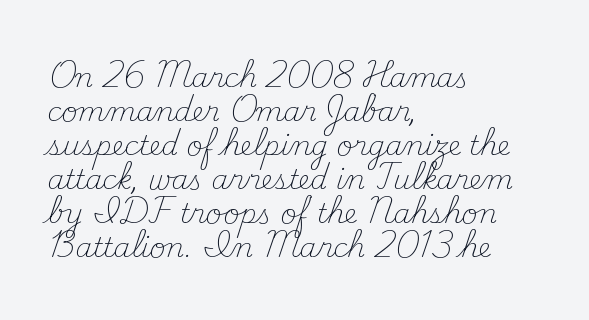
Q: Is the text bold? A: No.
Q: Is the text italic (slanted)? A: Yes.
Q: Is the text underlined? A: No.
Q: How is the paragraph aligned? A: Left-aligned.
Q: Is the spacing between letters normal or unusually wide? A: Normal.
Q: Is the spacing between lines tight, normal or loose? A: Normal.
